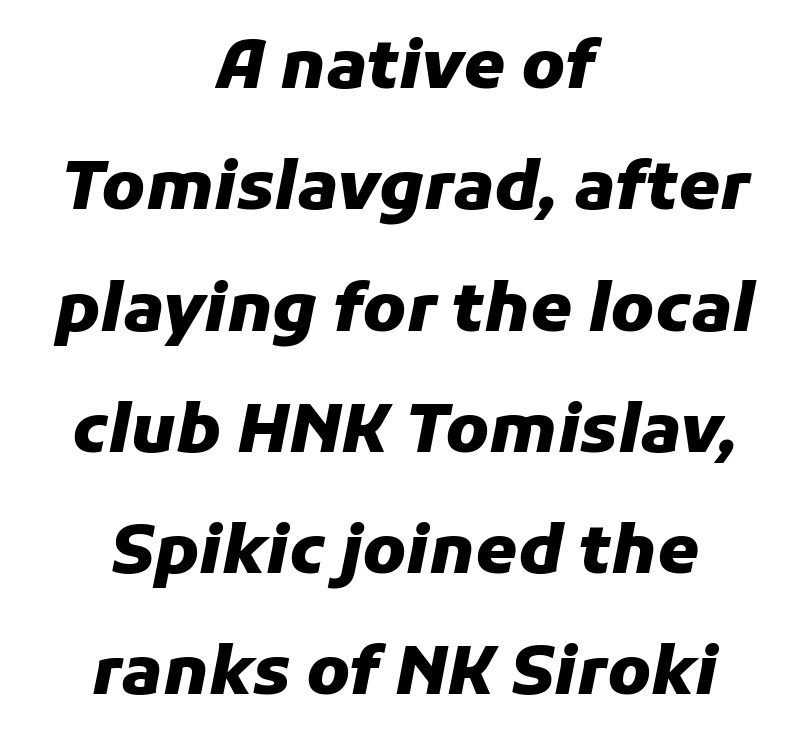
Q: Is the text bold? A: Yes.
Q: Is the text italic (slanted)? A: Yes, it leans right by about 11 degrees.
Q: Is the text underlined? A: No.
Q: How is the paragraph aligned? A: Centered.
Q: Is the spacing between letters normal or unusually wide? A: Normal.
Q: Width (condensed, normal, or wide)? A: Normal.
Q: Stroke contrast? A: Low.
Q: x-height? A: Medium.
Q: Monospaced? A: No.
